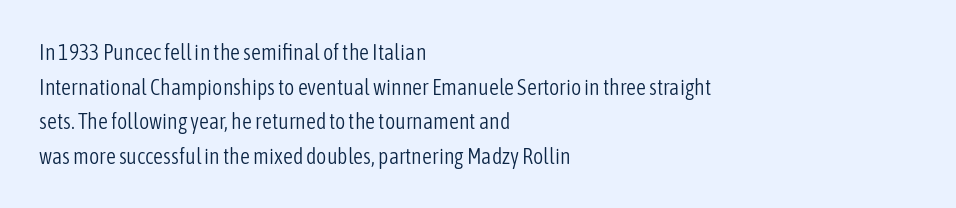
The image shows 22 px text type, upright; set left-aligned, normal line spacing (1.57x), normal letter spacing, not underlined.
